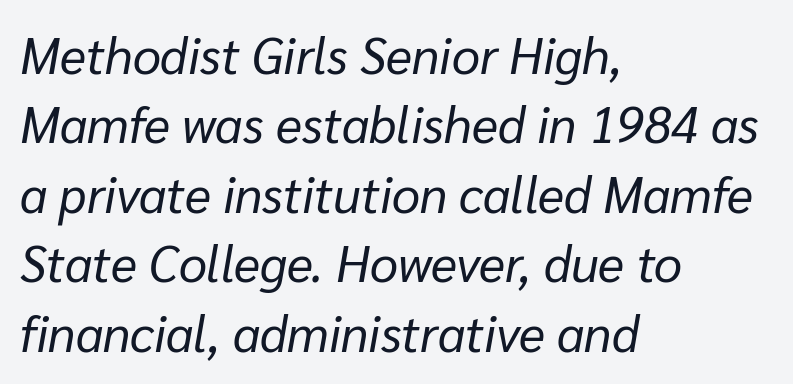
The image shows 50 px regular-weight type, italic (leaning right); set left-aligned, normal line spacing (1.39x), normal letter spacing, not underlined; low stroke contrast and a medium x-height.
